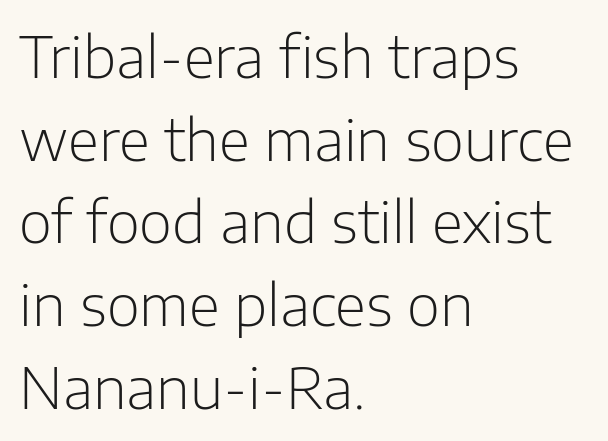
{"serif": "no", "italic": "no", "bold": "no", "weight": "light", "width": "normal", "stroke_contrast": "low", "x_height": "medium", "monospaced": "no", "underline": "no", "align": "left", "line_spacing": "normal", "line_spacing_ratio": 1.45, "letter_spacing": "normal", "letter_spacing_em": 0.0, "glyph_px": 57}
